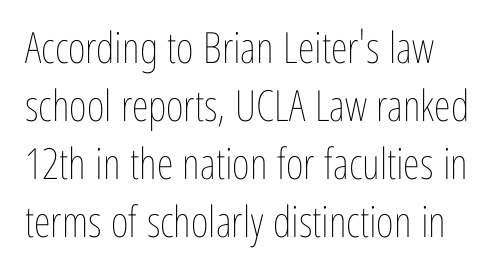
Q: Is the text bold? A: No.
Q: Is the text italic (slanted)? A: No, it is upright.
Q: Is the text underlined? A: No.
Q: Is the spacing between letters normal or unusually wide? A: Normal.
Q: Is the spacing between lines tight, normal or loose? A: Normal.
Q: Width (condensed, normal, or wide)? A: Condensed.
Q: Stroke contrast? A: Low.
Q: x-height? A: Medium.
Q: Monospaced? A: No.
